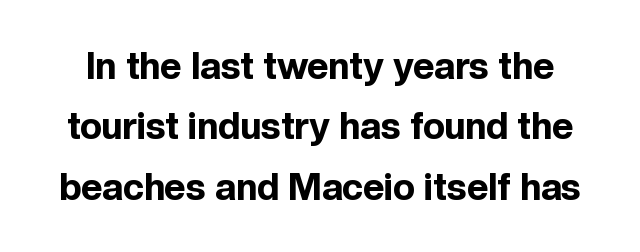
The image shows 37 px bold sans-serif type, upright; set normal line spacing (1.63x), normal letter spacing, not underlined; a medium x-height.
